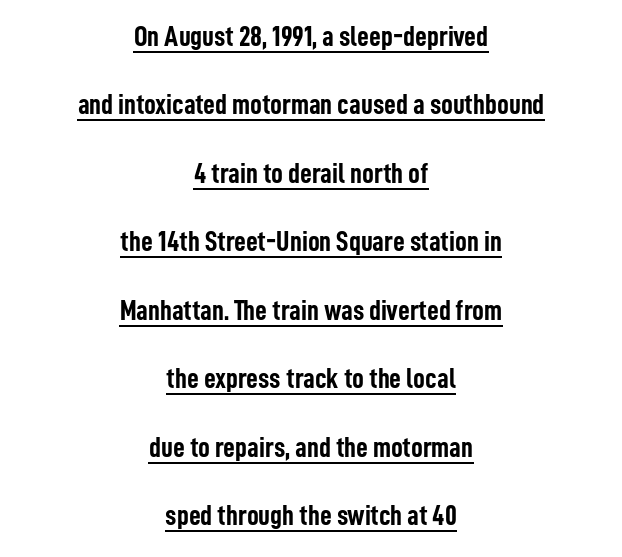
The image shows 29 px semibold, condensed sans-serif type, upright; set centered, loose line spacing (2.36x), normal letter spacing, underlined; low stroke contrast and a medium x-height.
